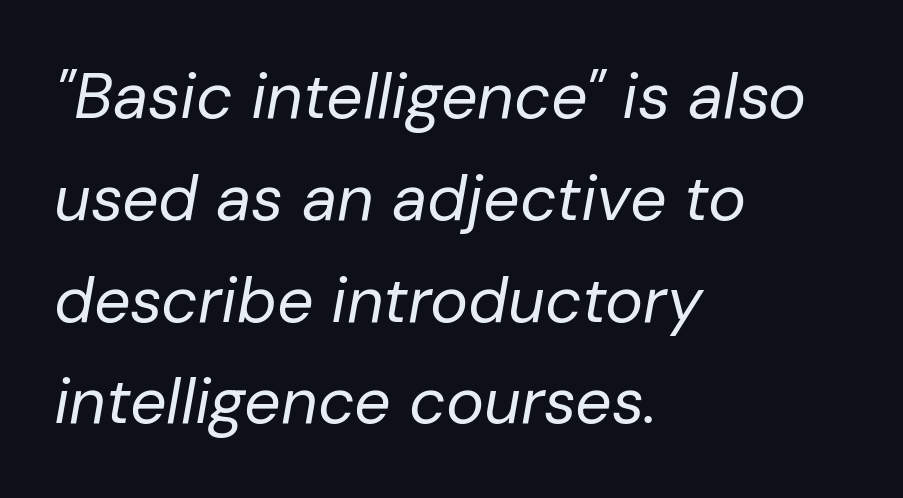
The image shows 64 px regular-weight type, italic (leaning right); set left-aligned, normal line spacing (1.59x), normal letter spacing, not underlined; low stroke contrast and a medium x-height.
